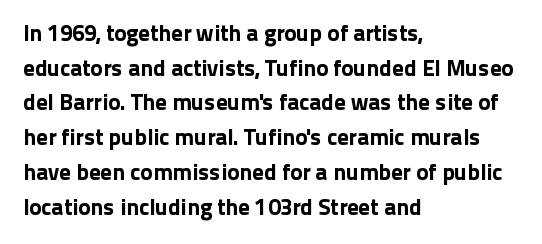
Students, observe: this is what conventionally led text looks like. Has an underline been added? It has not. Words appear dense and cohesive because spacing is normal. If you drew a ruler down the left edge, every line would touch it.
